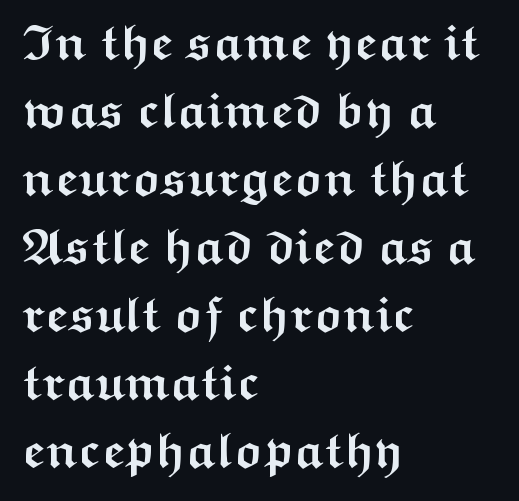
Q: Is the text bold? A: Yes.
Q: Is the text italic (slanted)? A: No, it is upright.
Q: Is the typeface a serif or a sans-serif typeface? A: Sans-serif.
Q: Is the text underlined? A: No.
Q: How is the paragraph aligned? A: Left-aligned.
Q: Is the spacing between letters normal or unusually wide? A: Normal.
Q: Is the spacing between lines tight, normal or loose? A: Normal.
Q: Width (condensed, normal, or wide)? A: Wide.
Q: Stroke contrast? A: Medium.
Q: x-height? A: Medium.
Q: Monospaced? A: No.
